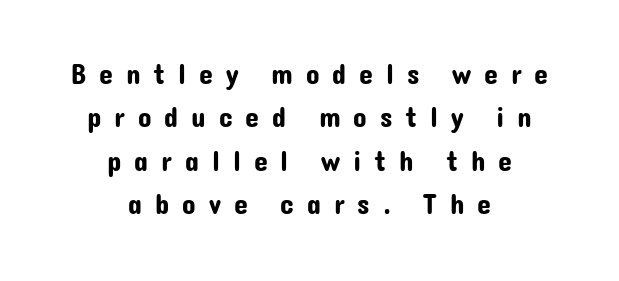
Grotesque or geometric, the face here clearly has no serifs. The font's upright variant was chosen for this text. These lines have a slow, spaced-out rhythm from letter to letter. These lines are centered, leaving both edges ragged. Regular leading.
